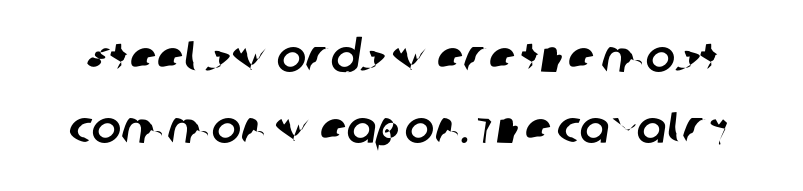
{"serif": "no", "width": "normal", "stroke_contrast": "low", "x_height": "large", "monospaced": "no", "underline": "no", "line_spacing": "normal", "line_spacing_ratio": 1.62, "letter_spacing": "normal", "letter_spacing_em": 0.0, "glyph_px": 44}
